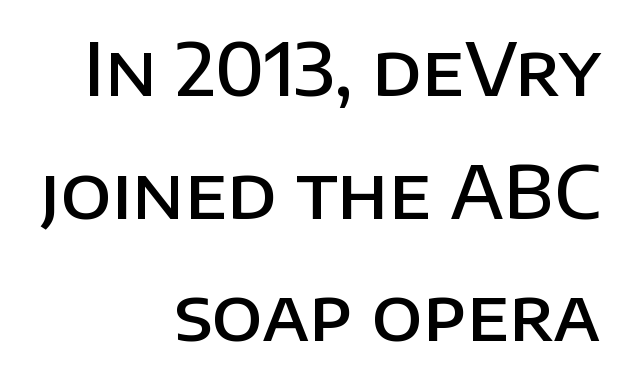
Q: Is the text bold? A: Semi-bold.
Q: Is the text italic (slanted)? A: No, it is upright.
Q: Is the typeface a serif or a sans-serif typeface? A: Sans-serif.
Q: Is the text underlined? A: No.
Q: How is the paragraph aligned? A: Right-aligned.
Q: Is the spacing between letters normal or unusually wide? A: Normal.
Q: Is the spacing between lines tight, normal or loose? A: Normal.
Q: Width (condensed, normal, or wide)? A: Normal.
Q: Stroke contrast? A: Low.
Q: x-height? A: Large.
Q: Monospaced? A: No.
